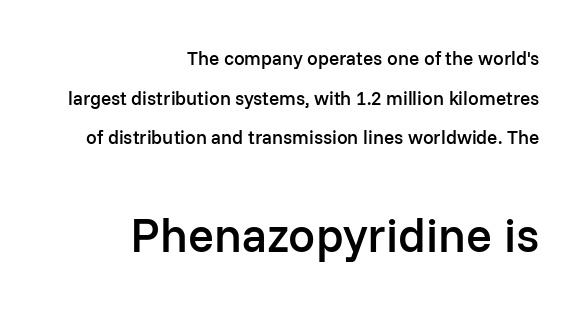
Q: Is the text bold? A: Semi-bold.
Q: Is the text italic (slanted)? A: No, it is upright.
Q: Is the typeface a serif or a sans-serif typeface? A: Sans-serif.
Q: Is the text underlined? A: No.
Q: How is the paragraph aligned? A: Right-aligned.
Q: Is the spacing between letters normal or unusually wide? A: Normal.
Q: Is the spacing between lines tight, normal or loose? A: Loose.
Q: Which block of text is set in a larger size, the first (top) or the second (bottom)? A: The second (bottom) one.
Q: Width (condensed, normal, or wide)? A: Normal.
Q: Stroke contrast? A: Low.
Q: x-height? A: Medium.
Q: Monospaced? A: No.
